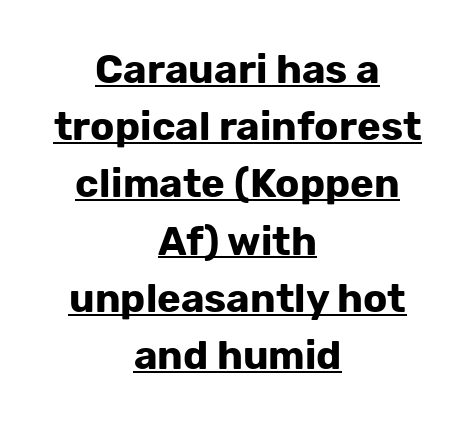
You could not count columns in this text — the font is proportionally spaced. Glance below the letters and you will spot a drawn line. Words appear dense and cohesive because spacing is normal. Italic? Not at all — the glyphs are vertical.
